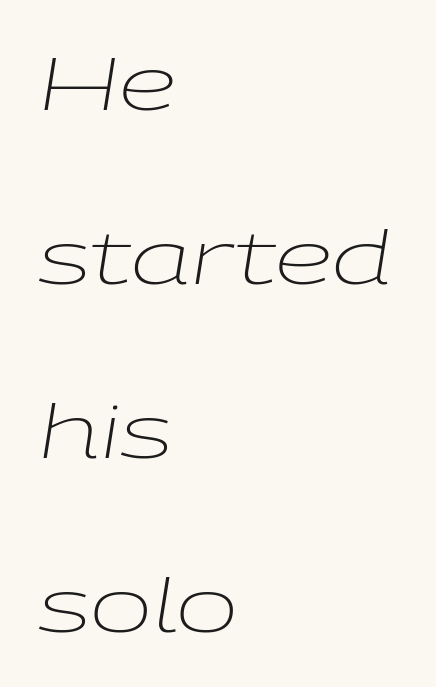
Vertical spacing — loose. In terms of letterspacing, this is plain default setting. Vertical stems look standard width or narrower in stroke. Left-aligned paragraph, ragged on the right. There's an unmistakable incline to the writing here. Honestly, there is no underline to notice here at all.
